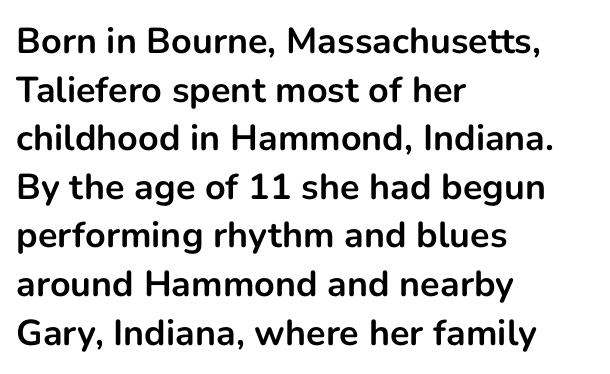
The rendering uses a bold face; every stroke is thick and dark. The passage shown is typed in a proportional face where columns would drift. The axis of the letterforms is exactly vertical. If you measured baseline to baseline, you'd find a middling distance. Reading down the block, your eye returns to a fixed left position each line.
